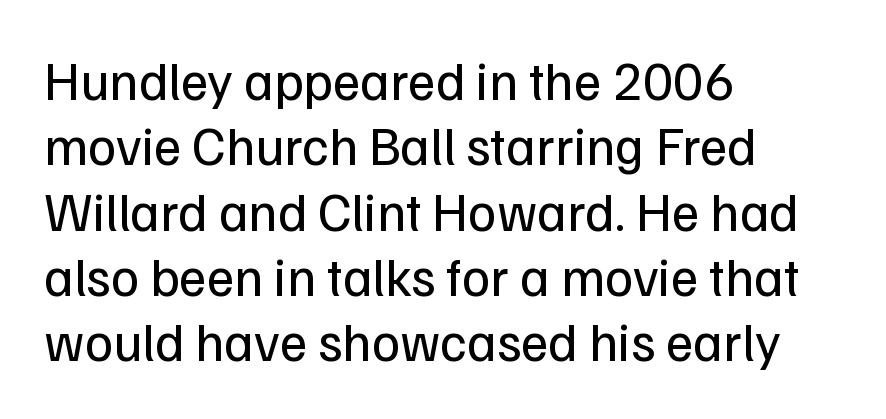
{"serif": "no", "italic": "no", "bold": "no", "weight": "regular", "width": "normal", "stroke_contrast": "low", "x_height": "medium", "monospaced": "no", "underline": "no", "align": "left", "line_spacing_ratio": 1.21, "letter_spacing": "normal", "letter_spacing_em": 0.0, "glyph_px": 54}
